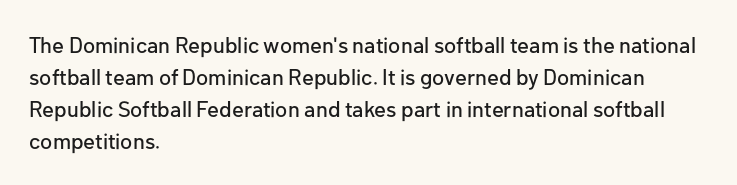
These lines were composed using upright roman letters. If you drew a ruler down the left edge, every line would touch it. In terms of leading, this rendering sits right in the middle. These lines keep a tight, regular rhythm from letter to letter. The glyphs are unaccompanied by any horizontal stroke below them.
